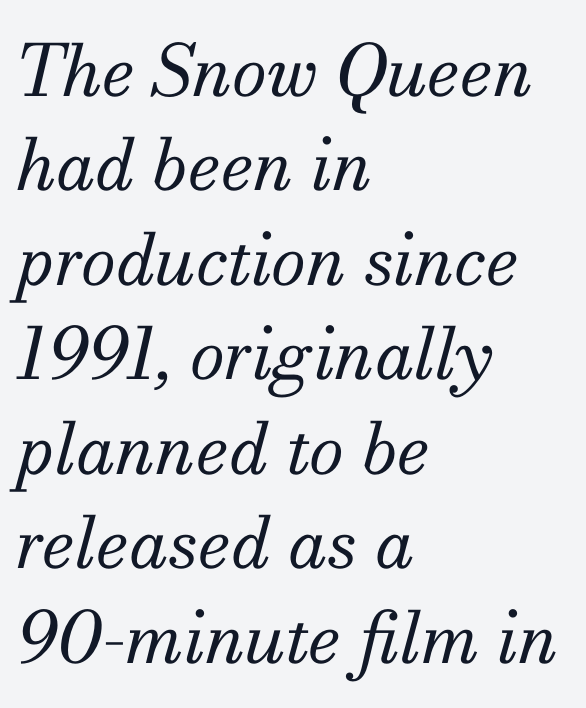
{"serif": "yes", "italic": "yes", "lean": "right", "slant_degrees": 13, "bold": "no", "weight": "regular", "width": "normal", "stroke_contrast": "medium", "x_height": "small", "monospaced": "no", "underline": "no", "align": "left", "line_spacing": "normal", "line_spacing_ratio": 1.33, "letter_spacing": "normal", "letter_spacing_em": 0.0, "glyph_px": 71}
